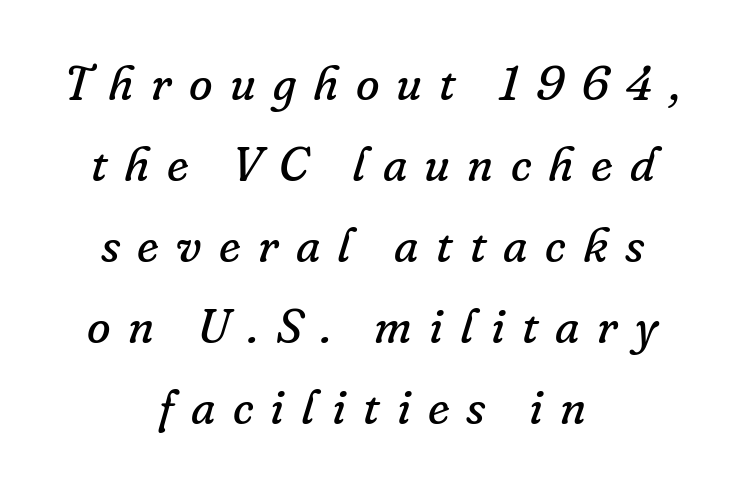
The image shows 48 px regular-weight serif type, italic (leaning right); set centered, normal line spacing (1.69x), unusually wide letter spacing (+0.36 em), not underlined; low stroke contrast and a small x-height.
